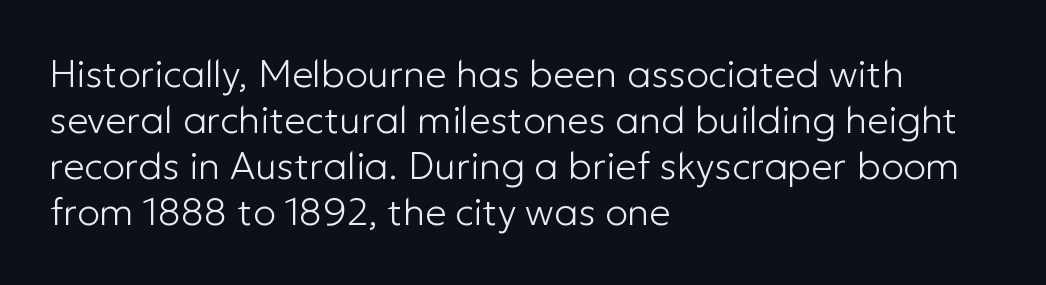
{"serif": "no", "italic": "no", "bold": "no", "weight": "light", "width": "normal", "stroke_contrast": "low", "x_height": "medium", "monospaced": "no", "underline": "no", "align": "left", "line_spacing_ratio": 1.21, "letter_spacing": "normal", "letter_spacing_em": 0.0, "glyph_px": 38}
